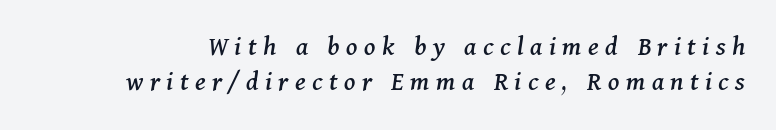
{"serif": "yes", "italic": "yes", "lean": "right", "slant_degrees": 11, "width": "normal", "stroke_contrast": "medium", "x_height": "medium", "monospaced": "no", "underline": "no", "line_spacing": "normal", "line_spacing_ratio": 1.25, "letter_spacing": "wide", "letter_spacing_em": 0.23, "glyph_px": 28}
